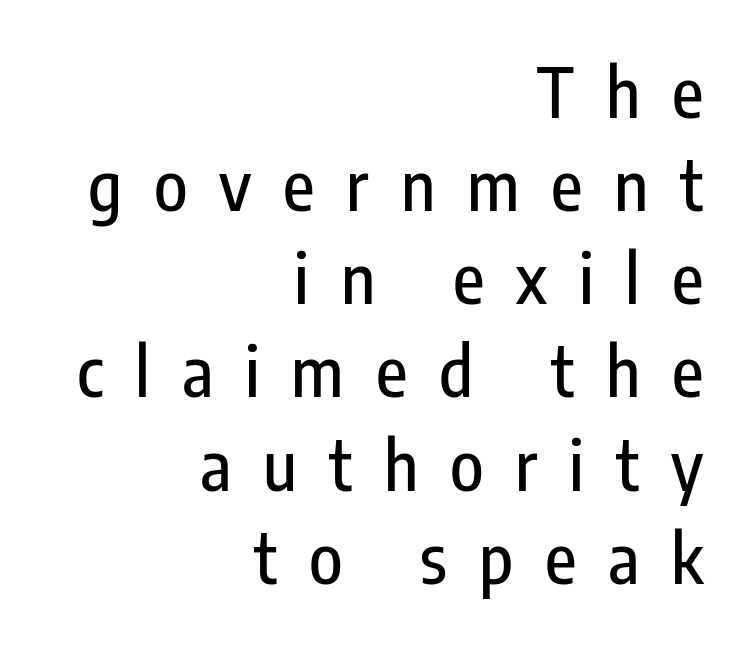
Q: Is the text italic (slanted)? A: No, it is upright.
Q: Is the typeface a serif or a sans-serif typeface? A: Sans-serif.
Q: Is the text underlined? A: No.
Q: How is the paragraph aligned? A: Right-aligned.
Q: Is the spacing between letters normal or unusually wide? A: Unusually wide.
Q: Is the spacing between lines tight, normal or loose? A: Normal.
Q: Width (condensed, normal, or wide)? A: Condensed.
Q: Stroke contrast? A: Low.
Q: x-height? A: Medium.
Q: Monospaced? A: No.
